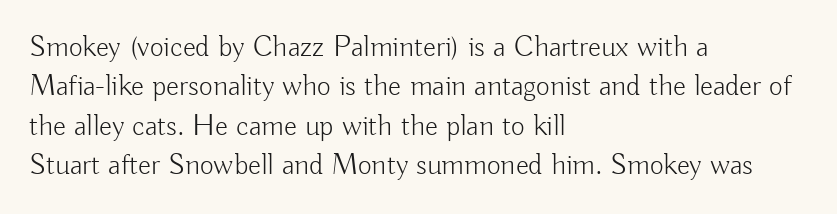
The image shows 30 px light sans-serif type, upright; set left-aligned, normal line spacing (1.31x), normal letter spacing, not underlined; low stroke contrast and a small x-height.
